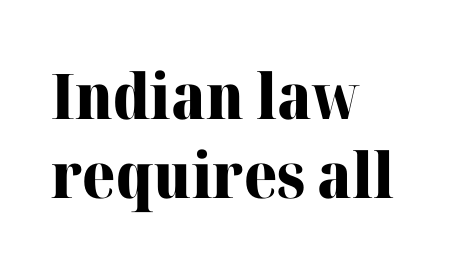
{"serif": "yes", "italic": "no", "bold": "yes", "weight": "heavy", "width": "normal", "stroke_contrast": "high", "x_height": "medium", "monospaced": "no", "underline": "no", "align": "left", "line_spacing": "normal", "line_spacing_ratio": 1.25, "letter_spacing": "normal", "letter_spacing_em": 0.0, "glyph_px": 63}
